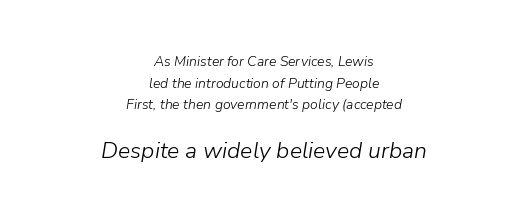
Stems and bowls with no extra thickness — not bold. The glyphs look as if they've been sheared to an angle. Layout note: lines centered. A typesetter would call this leading conventional body-copy spacing. How are the letters spaced? Ordinarily, with no added tracking.
